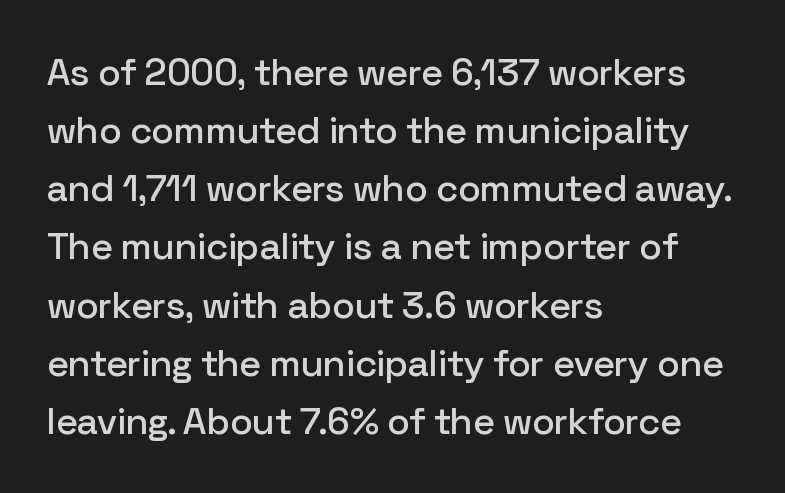
The image shows 38 px sans-serif type, upright; set left-aligned, normal line spacing (1.53x), normal letter spacing, not underlined; low stroke contrast and a medium x-height.
